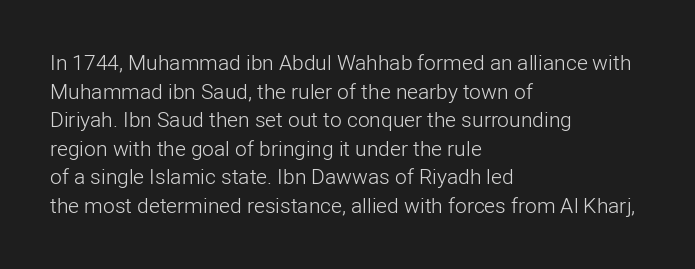
The image shows 21 px text type, upright; set left-aligned, normal line spacing (1.36x), normal letter spacing, not underlined.
